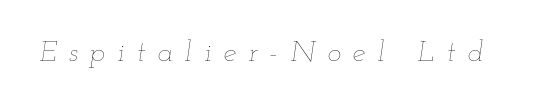
Q: Is the text bold? A: No.
Q: Is the text italic (slanted)? A: Yes, it leans right by about 12 degrees.
Q: Is the text underlined? A: No.
Q: Is the spacing between letters normal or unusually wide? A: Unusually wide.
Q: Width (condensed, normal, or wide)? A: Wide.
Q: Stroke contrast? A: Low.
Q: x-height? A: Small.
Q: Monospaced? A: No.
